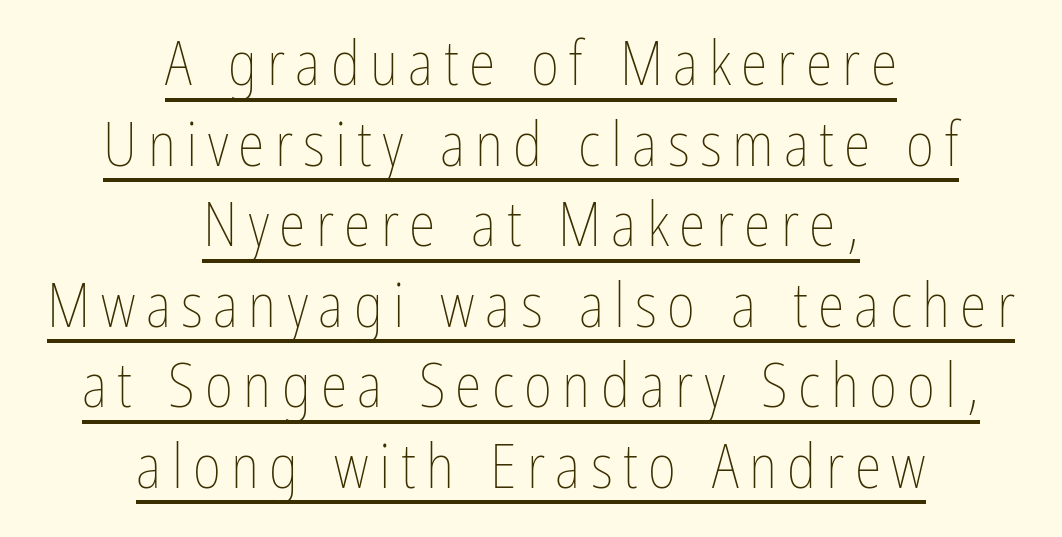
The passage shown is typed in a proportional face where columns would drift. Each new line begins a customary step beneath the previous one. The strokes are not fattened; the text isn't bold. When letters stand straight like this, we call the style roman or upright. Decoration check: the copy is underlined. Horizontal alignment here is central, giving a formal, balanced look.
